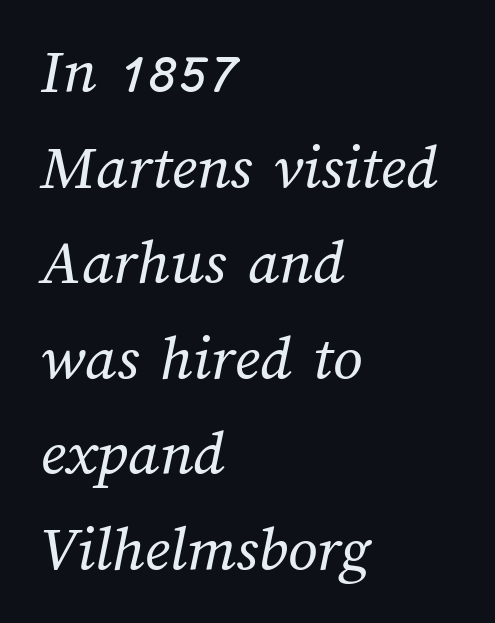
Q: Is the text bold? A: No.
Q: Is the text underlined? A: No.
Q: How is the paragraph aligned? A: Left-aligned.
Q: Is the spacing between letters normal or unusually wide? A: Normal.
Q: Is the spacing between lines tight, normal or loose? A: Normal.
Q: Width (condensed, normal, or wide)? A: Normal.
Q: Stroke contrast? A: Medium.
Q: x-height? A: Medium.
Q: Monospaced? A: No.
